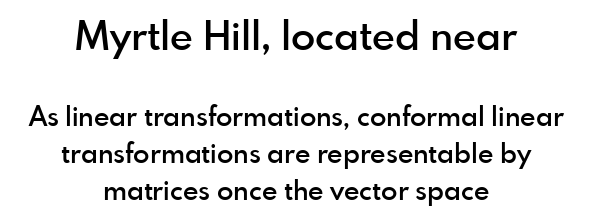
The image shows 40 px semibold sans-serif type, upright; set centered, normal line spacing (1.36x), normal letter spacing, not underlined; the first (top) block is 1.48x larger; a small x-height.
